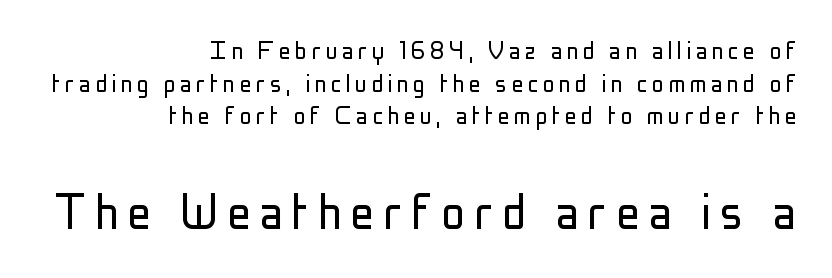
{"serif": "no", "italic": "no", "bold": "no", "weight": "light", "width": "condensed", "stroke_contrast": "low", "x_height": "medium", "monospaced": "no", "underline": "no", "align": "right", "line_spacing": "tight", "line_spacing_ratio": 1.09, "larger_block": "second", "size_ratio": 2.0, "glyph_px": 60}
